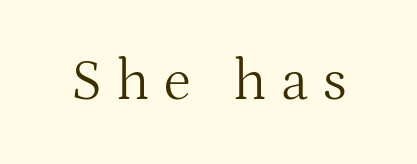
{"serif": "yes", "italic": "no", "bold": "no", "weight": "light", "width": "normal", "stroke_contrast": "medium", "x_height": "medium", "monospaced": "no", "underline": "no", "letter_spacing": "wide", "letter_spacing_em": 0.25, "glyph_px": 58}
